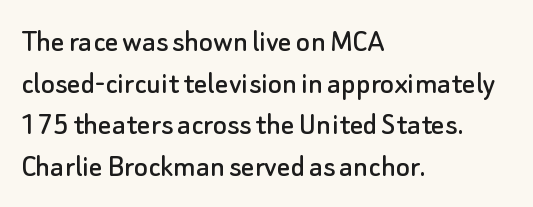
{"serif": "no", "italic": "no", "width": "normal", "stroke_contrast": "low", "x_height": "small", "monospaced": "no", "underline": "no", "align": "left", "line_spacing": "normal", "line_spacing_ratio": 1.26, "letter_spacing": "normal", "letter_spacing_em": 0.0, "glyph_px": 33}
